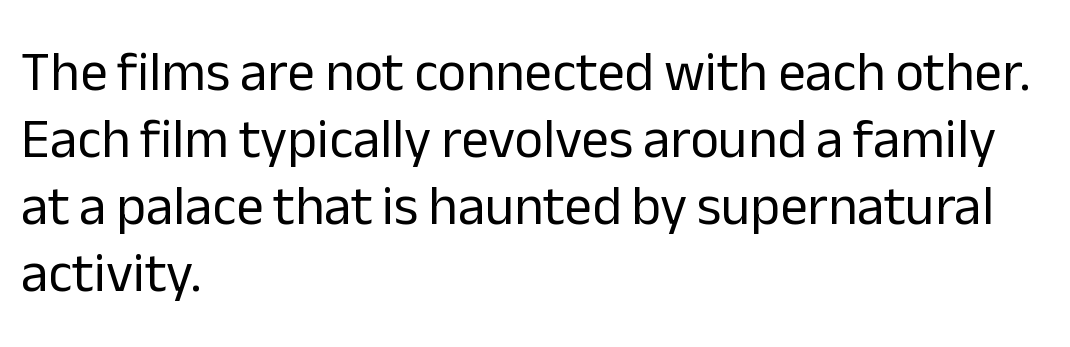
Q: Is the text bold? A: No.
Q: Is the text italic (slanted)? A: No, it is upright.
Q: Is the typeface a serif or a sans-serif typeface? A: Sans-serif.
Q: Is the text underlined? A: No.
Q: How is the paragraph aligned? A: Left-aligned.
Q: Is the spacing between letters normal or unusually wide? A: Normal.
Q: Width (condensed, normal, or wide)? A: Normal.
Q: Stroke contrast? A: Low.
Q: x-height? A: Medium.
Q: Monospaced? A: No.
